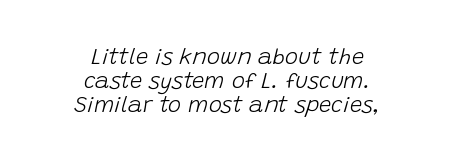
The image shows 22 px text type, italic (leaning right); set centered, tight line spacing (1.09x), normal letter spacing, not underlined.
